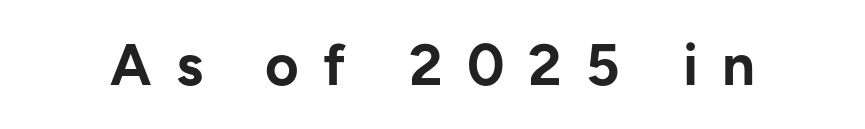
{"serif": "no", "italic": "no", "bold": "yes", "weight": "bold", "width": "normal", "stroke_contrast": "low", "x_height": "medium", "monospaced": "no", "underline": "no", "letter_spacing": "wide", "letter_spacing_em": 0.42, "glyph_px": 58}
